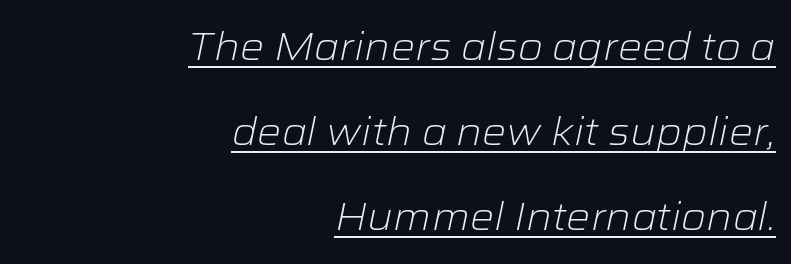
Students, note that the glyphs here touch the page at normal intervals. Underlined type. Caption: multi-line text, flush right, ragged left. The characters are drawn with everyday or finer stroke widths. The lines are spread far apart with generous leading. An italicized treatment has been applied to the whole sample.
